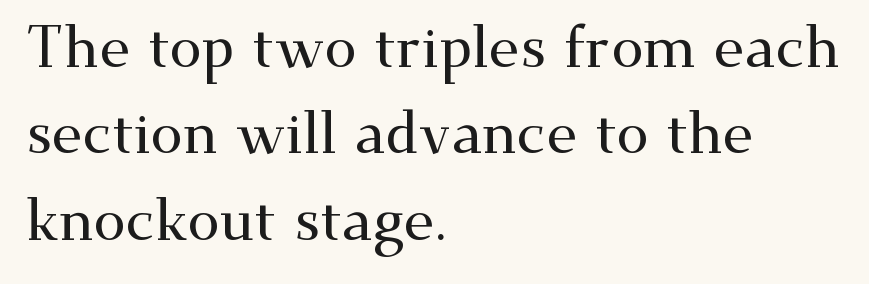
Q: Is the text italic (slanted)? A: No, it is upright.
Q: Is the typeface a serif or a sans-serif typeface? A: Serif.
Q: Is the text underlined? A: No.
Q: How is the paragraph aligned? A: Left-aligned.
Q: Is the spacing between letters normal or unusually wide? A: Normal.
Q: Is the spacing between lines tight, normal or loose? A: Normal.
Q: Width (condensed, normal, or wide)? A: Wide.
Q: Stroke contrast? A: Medium.
Q: x-height? A: Small.
Q: Monospaced? A: No.
